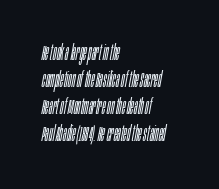
Weight: regular or lighter. The letterforms sit shoulder to shoulder at normal distance. A student would call this left alignment; a typographer would say flush left, rag right. You can tell it's italic because the verticals aren't actually vertical.
